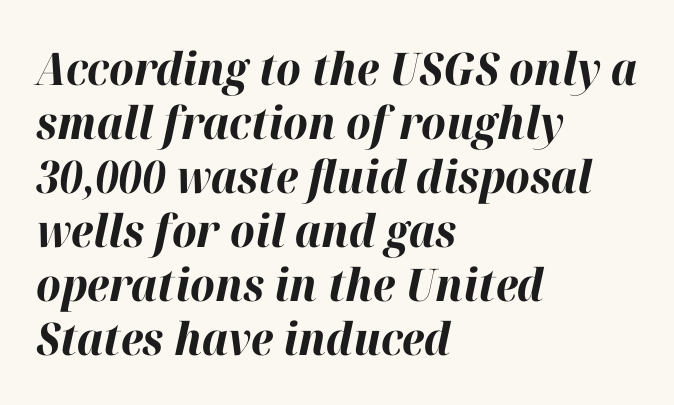
Q: Is the text bold? A: Yes.
Q: Is the text italic (slanted)? A: Yes, it leans right by about 12 degrees.
Q: Is the text underlined? A: No.
Q: How is the paragraph aligned? A: Left-aligned.
Q: Is the spacing between letters normal or unusually wide? A: Normal.
Q: Width (condensed, normal, or wide)? A: Normal.
Q: Stroke contrast? A: High.
Q: x-height? A: Medium.
Q: Monospaced? A: No.
